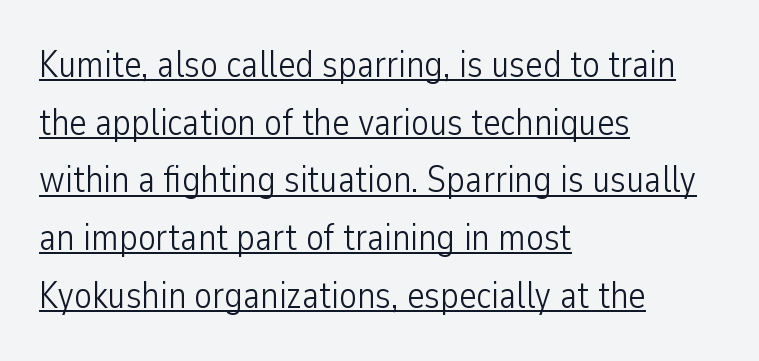
The text was rendered using a sans face with plain stroke endings. The block of text has a typical density, with ordinary space between rows. These lines were composed using upright roman letters. The rag falls on the right side of this text block. Is this a fixed-width face? No — the glyphs have proportional, varying widths. Here the glyphs are tracked normally, forming tight word shapes.
